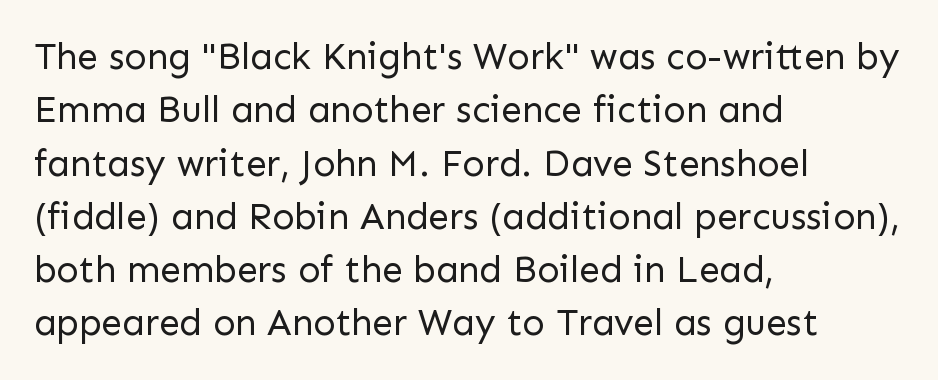
The string is rendered with underlining switched off. The typesetting does not lean heavy: it is not bold. A typesetter would label this face a sans. These lines stack with their left ends in a neat column. Reading down the column, the eye jumps a familiar distance to each next line.
